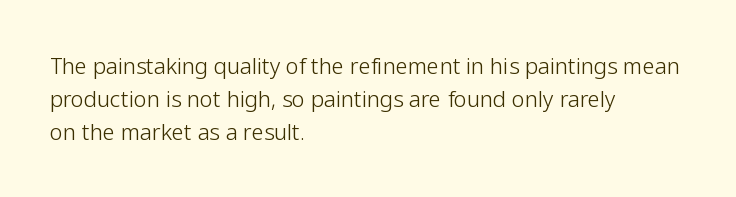
The image shows 22 px text type, upright; set left-aligned, normal line spacing (1.49x), normal letter spacing, not underlined.
